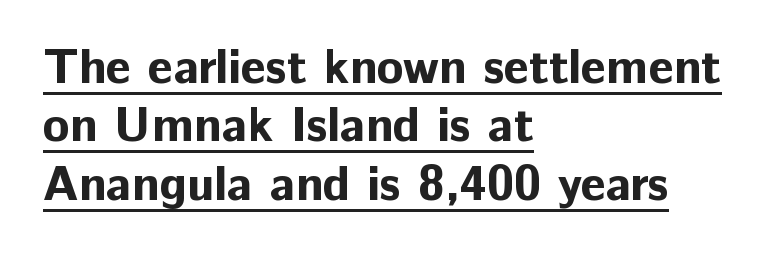
{"serif": "no", "italic": "no", "bold": "yes", "weight": "bold", "width": "normal", "stroke_contrast": "low", "x_height": "medium", "monospaced": "no", "underline": "yes", "align": "left", "line_spacing_ratio": 1.19, "letter_spacing": "normal", "letter_spacing_em": 0.0, "glyph_px": 49}
